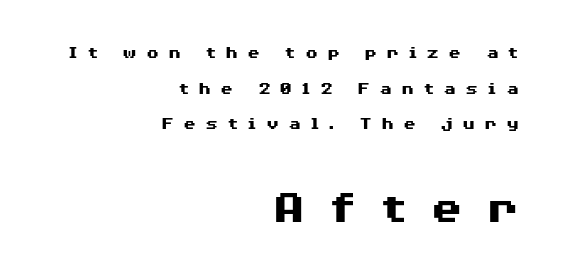
{"serif": "no", "italic": "no", "bold": "yes", "weight": "heavy", "width": "wide", "stroke_contrast": "medium", "x_height": "medium", "monospaced": "no", "underline": "no", "align": "right", "line_spacing_ratio": 1.88, "letter_spacing": "wide", "letter_spacing_em": 0.46, "larger_block": "second", "size_ratio": 2.53, "glyph_px": 48}
